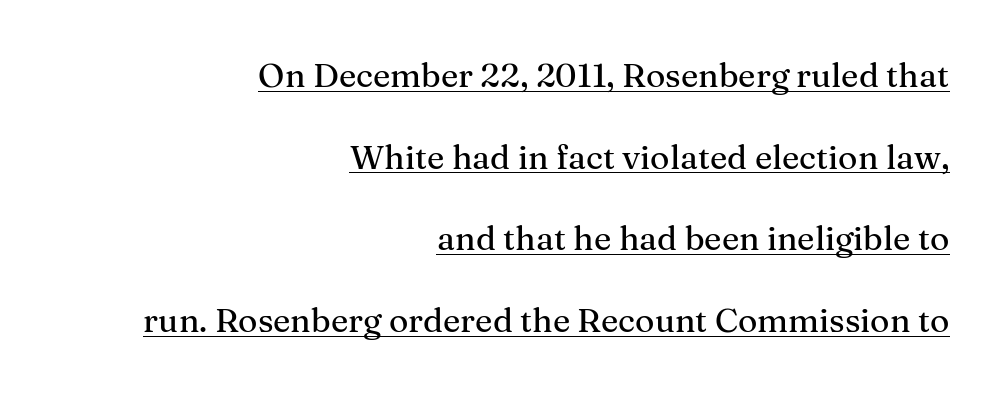
{"serif": "yes", "italic": "no", "width": "normal", "stroke_contrast": "medium", "x_height": "medium", "monospaced": "no", "underline": "yes", "align": "right", "line_spacing": "loose", "line_spacing_ratio": 2.47, "letter_spacing": "normal", "letter_spacing_em": 0.0, "glyph_px": 33}
